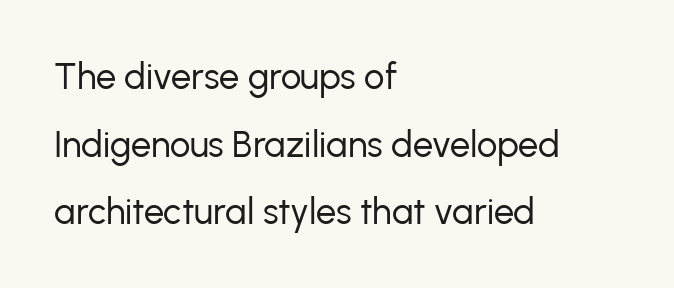
The image shows 36 px regular-weight sans-serif type, upright; set left-aligned, line spacing 1.88x, normal letter spacing, not underlined; low stroke contrast and a medium x-height.
